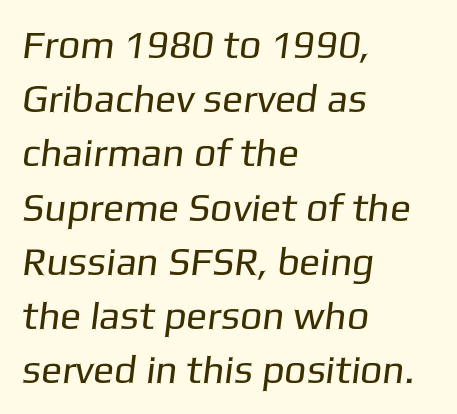
Do the characters align in a grid? No, the font is proportional. Font category for this specimen: sans-serif. Standard letterfit; no display-style spreading of the glyphs. Visually the block forms a straight wall on the left and a jagged coastline on the right. A bare baseline throughout the passage.
